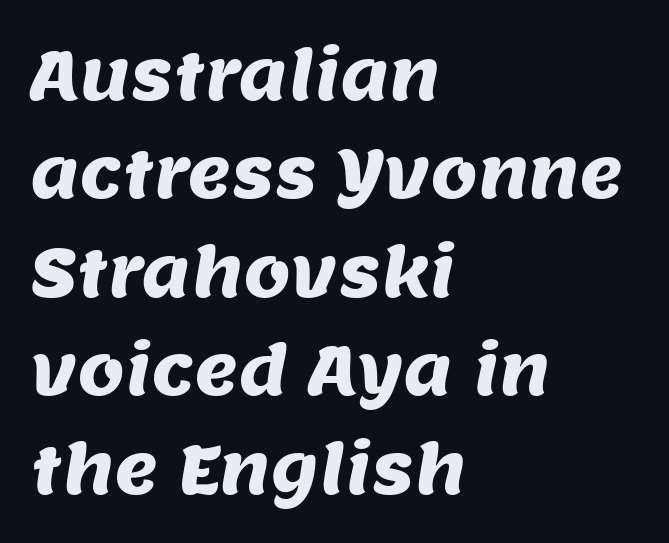
Q: Is the typeface a serif or a sans-serif typeface? A: Sans-serif.
Q: Is the text underlined? A: No.
Q: How is the paragraph aligned? A: Left-aligned.
Q: Is the spacing between letters normal or unusually wide? A: Normal.
Q: Is the spacing between lines tight, normal or loose? A: Normal.
Q: Width (condensed, normal, or wide)? A: Normal.
Q: Stroke contrast? A: Medium.
Q: x-height? A: Large.
Q: Monospaced? A: No.
